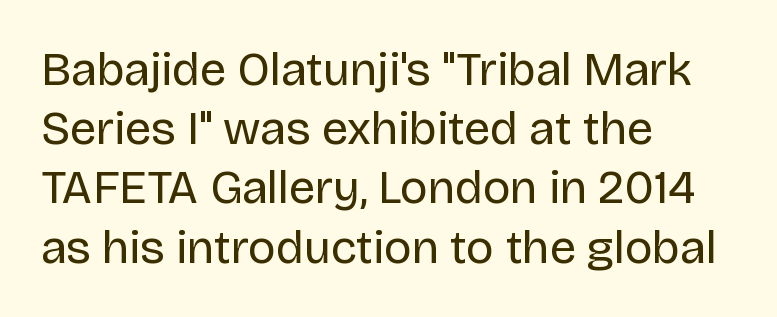
Q: Is the text bold? A: No.
Q: Is the text italic (slanted)? A: No, it is upright.
Q: Is the typeface a serif or a sans-serif typeface? A: Sans-serif.
Q: Is the text underlined? A: No.
Q: How is the paragraph aligned? A: Left-aligned.
Q: Is the spacing between letters normal or unusually wide? A: Normal.
Q: Is the spacing between lines tight, normal or loose? A: Normal.
Q: Width (condensed, normal, or wide)? A: Normal.
Q: Stroke contrast? A: Low.
Q: x-height? A: Large.
Q: Monospaced? A: No.
